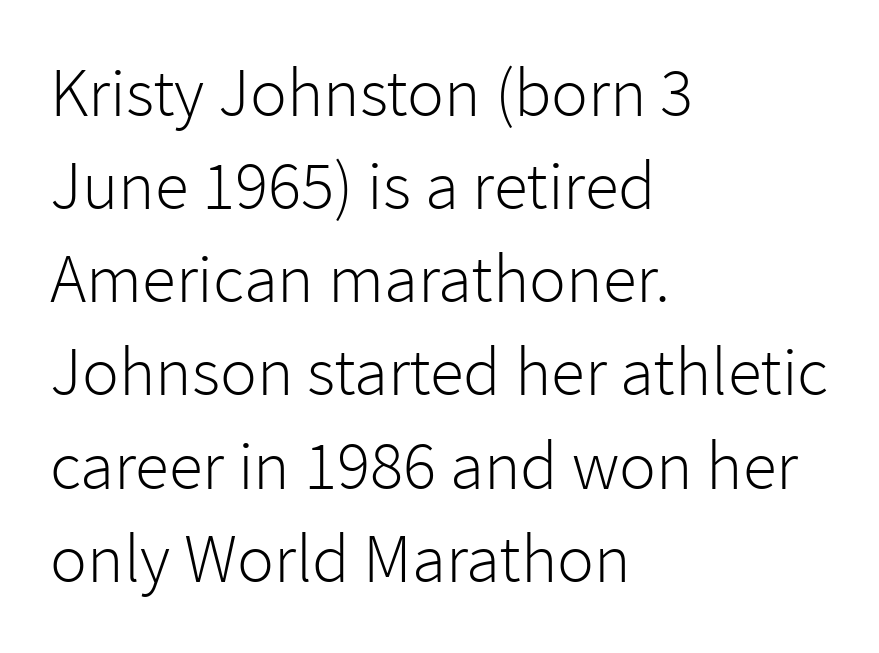
Q: Is the text bold? A: No.
Q: Is the text italic (slanted)? A: No, it is upright.
Q: Is the typeface a serif or a sans-serif typeface? A: Sans-serif.
Q: Is the text underlined? A: No.
Q: How is the paragraph aligned? A: Left-aligned.
Q: Is the spacing between letters normal or unusually wide? A: Normal.
Q: Is the spacing between lines tight, normal or loose? A: Normal.
Q: Width (condensed, normal, or wide)? A: Normal.
Q: Stroke contrast? A: Low.
Q: x-height? A: Medium.
Q: Monospaced? A: No.
